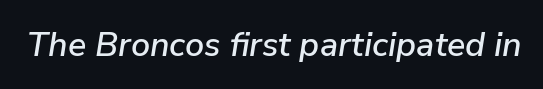
The image shows 34 px text type, italic (leaning right); set normal letter spacing, not underlined; low stroke contrast and a medium x-height.
